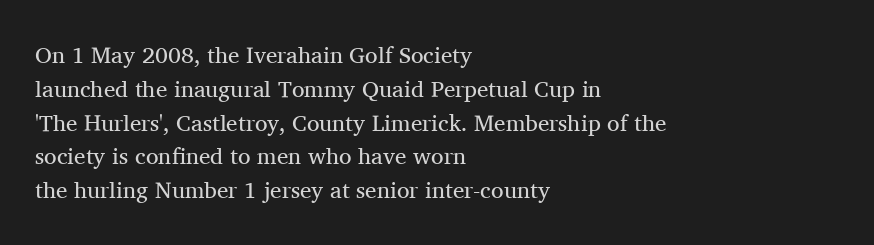
Q: Is the text bold? A: No.
Q: Is the text italic (slanted)? A: No, it is upright.
Q: Is the text underlined? A: No.
Q: How is the paragraph aligned? A: Left-aligned.
Q: Is the spacing between letters normal or unusually wide? A: Normal.
Q: Is the spacing between lines tight, normal or loose? A: Normal.
